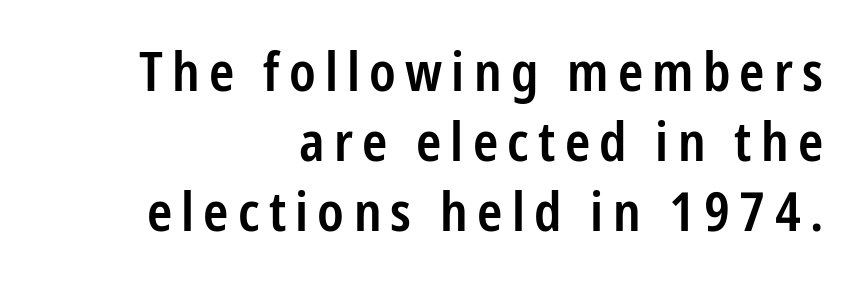
{"serif": "no", "italic": "no", "bold": "semi", "weight": "semibold", "width": "condensed", "stroke_contrast": "low", "x_height": "medium", "monospaced": "no", "underline": "no", "align": "right", "line_spacing": "normal", "line_spacing_ratio": 1.3, "glyph_px": 54}
